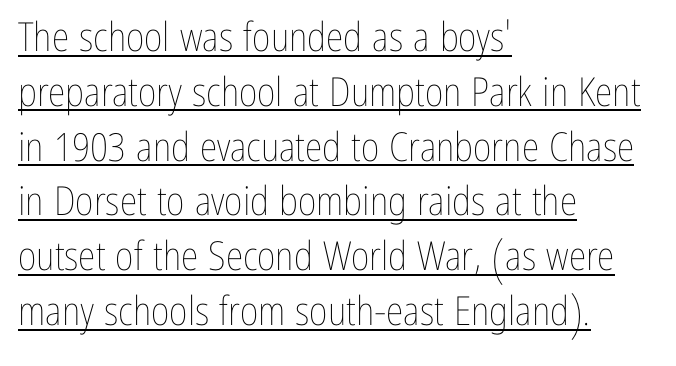
The image shows 40 px thin, condensed type, upright; set left-aligned, normal line spacing (1.37x), normal letter spacing, underlined; low stroke contrast and a medium x-height.
